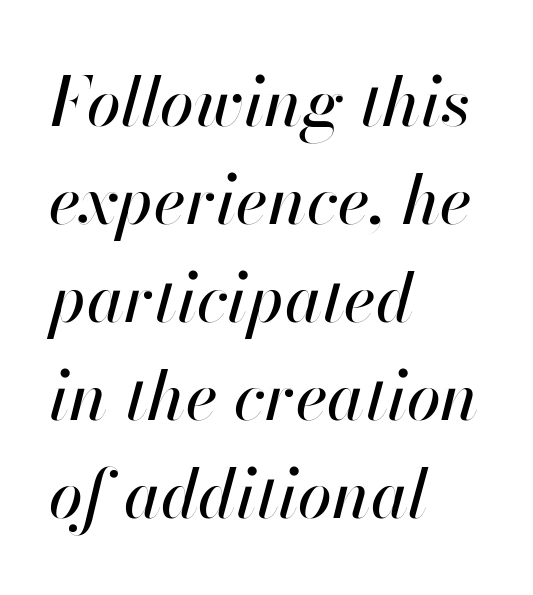
The lines sit at an ordinary, default distance from one another. Think of a printed novel: that variable character pitch is what you see here. The glyphs are unaccompanied by any horizontal stroke below them. The typography opts for an oblique posture over an upright one.
